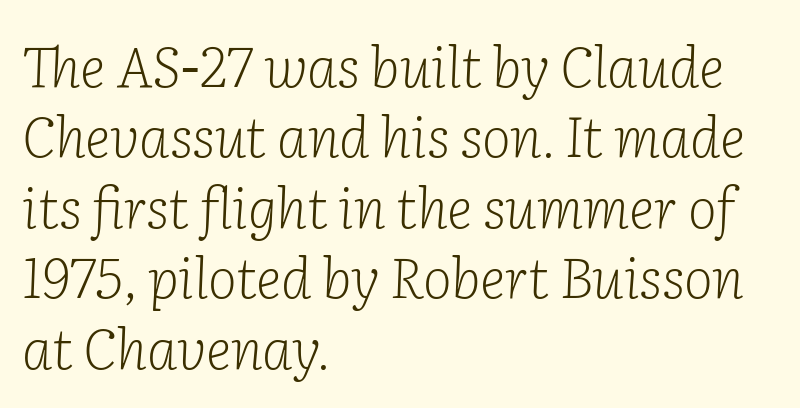
The face used here is rendered with its standard letterfit. The baseline area is clear. Reading down the column, the eye jumps a familiar distance to each next line. The face used here is proportionally spaced, like ordinary book or web type.
